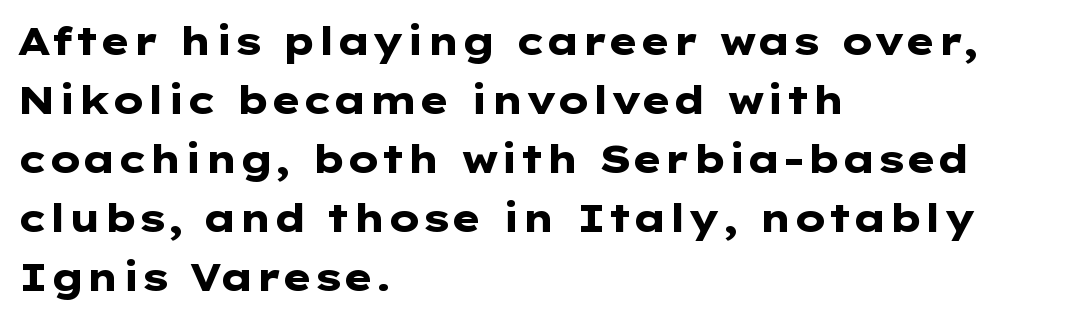
The space between consecutive lines is moderate. Every letter is thick-stroked: bold, no question. Serifs: no, the terminals of the letterforms are clean. Visually the block forms a straight wall on the left and a jagged coastline on the right.
